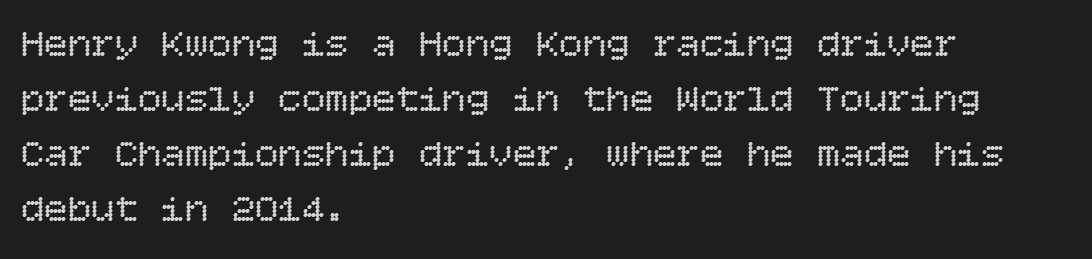
The image shows 39 px regular-weight type, upright; set left-aligned, normal line spacing (1.41x), normal letter spacing, not underlined; low stroke contrast and a large x-height.
